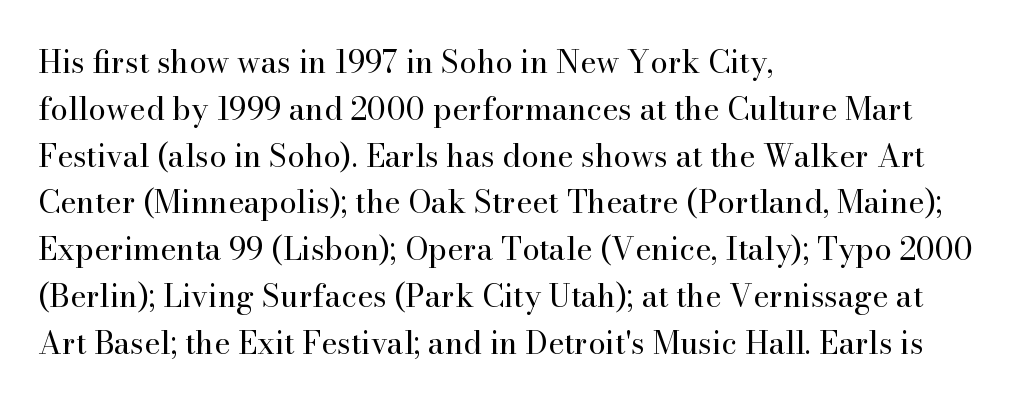
{"serif": "yes", "italic": "no", "bold": "no", "weight": "regular", "width": "normal", "stroke_contrast": "high", "x_height": "small", "monospaced": "no", "underline": "no", "align": "left", "line_spacing": "normal", "line_spacing_ratio": 1.51, "letter_spacing": "normal", "letter_spacing_em": 0.0, "glyph_px": 31}
